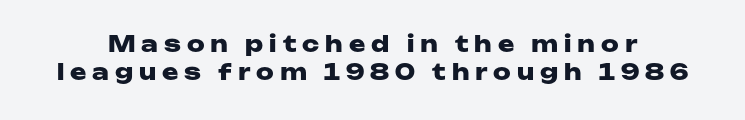
The image shows 22 px bold type, upright; set normal line spacing (1.29x), unusually wide letter spacing (+0.27 em), not underlined.
